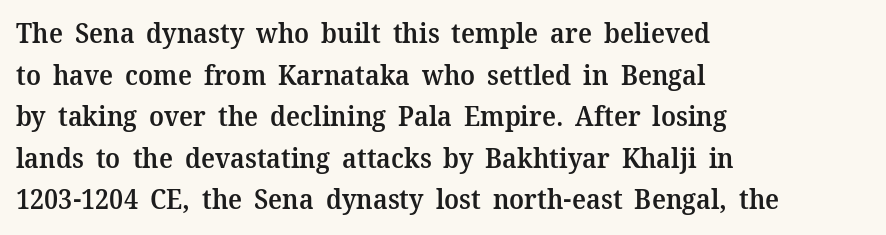
{"italic": "no", "bold": "semi", "underline": "no", "align": "left", "line_spacing": "normal", "line_spacing_ratio": 1.54, "letter_spacing": "normal", "letter_spacing_em": 0.0, "glyph_px": 27}
